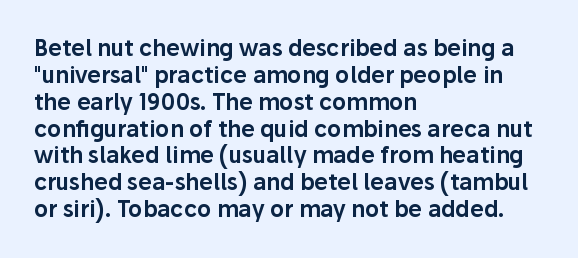
Q: Is the text italic (slanted)? A: No, it is upright.
Q: Is the text underlined? A: No.
Q: How is the paragraph aligned? A: Left-aligned.
Q: Is the spacing between letters normal or unusually wide? A: Normal.
